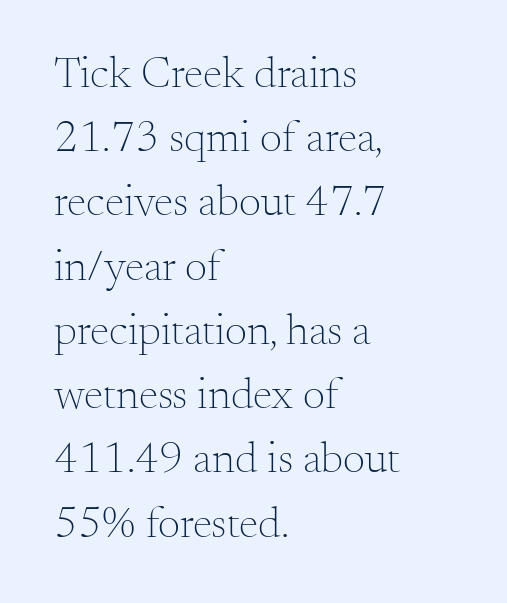
{"serif": "yes", "italic": "no", "bold": "no", "weight": "light", "width": "normal", "stroke_contrast": "medium", "x_height": "small", "monospaced": "no", "underline": "no", "align": "left", "line_spacing": "normal", "line_spacing_ratio": 1.46, "letter_spacing": "normal", "letter_spacing_em": 0.0, "glyph_px": 44}
